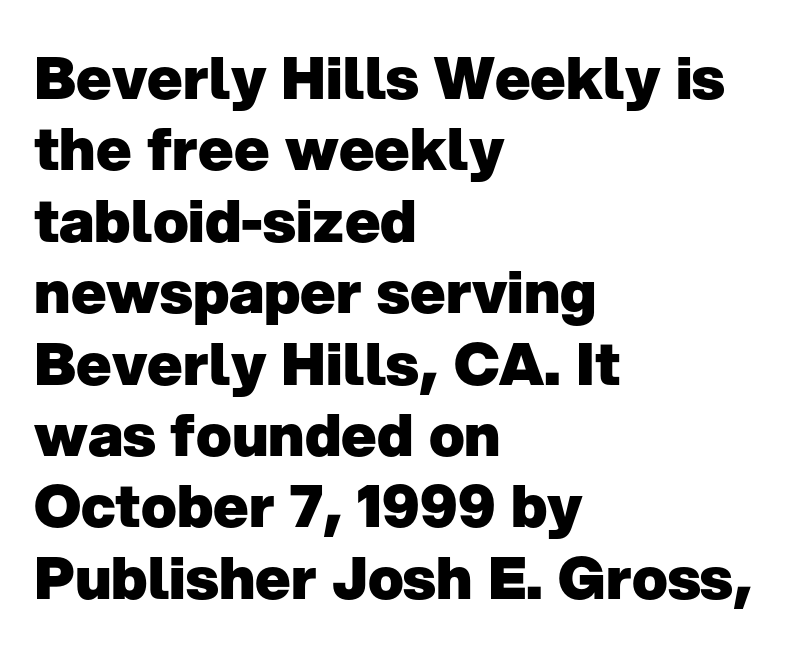
Think of a printed novel: that variable character pitch is what you see here. This sample uses a sans-serif face. Does the copy run flush right? No — it runs flush left. The sample has been set heavy, in full bold. Type without underlining.
